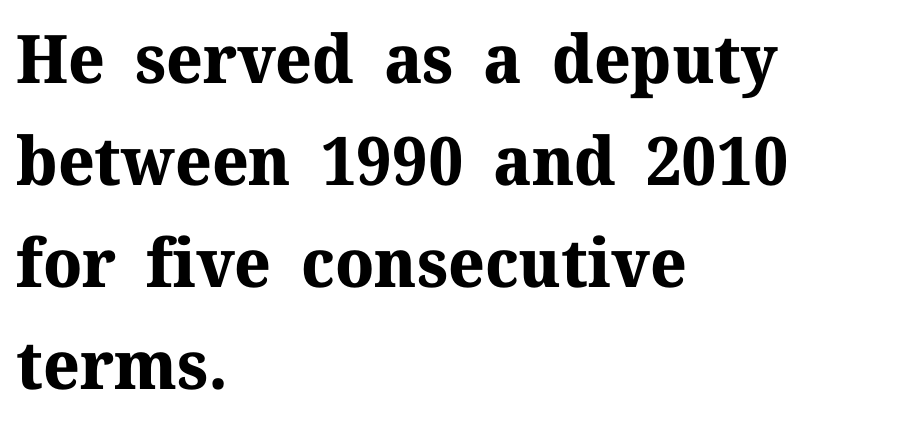
Q: Is the text bold? A: Yes.
Q: Is the text italic (slanted)? A: No, it is upright.
Q: Is the typeface a serif or a sans-serif typeface? A: Serif.
Q: Is the text underlined? A: No.
Q: How is the paragraph aligned? A: Left-aligned.
Q: Is the spacing between letters normal or unusually wide? A: Normal.
Q: Is the spacing between lines tight, normal or loose? A: Normal.
Q: Width (condensed, normal, or wide)? A: Normal.
Q: Stroke contrast? A: Medium.
Q: x-height? A: Medium.
Q: Monospaced? A: No.
